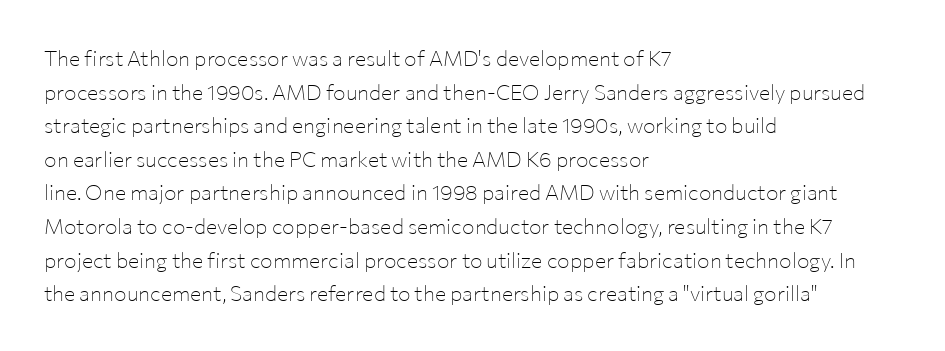
Q: Is the text bold? A: No.
Q: Is the text italic (slanted)? A: No, it is upright.
Q: Is the text underlined? A: No.
Q: How is the paragraph aligned? A: Left-aligned.
Q: Is the spacing between letters normal or unusually wide? A: Normal.
Q: Is the spacing between lines tight, normal or loose? A: Normal.
